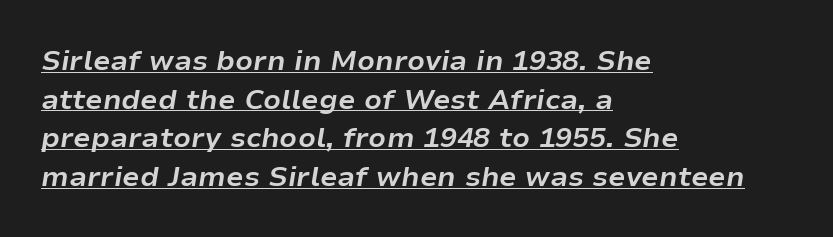
{"italic": "yes", "lean": "right", "slant_degrees": 9, "bold": "yes", "weight": "bold", "width": "normal", "stroke_contrast": "low", "x_height": "medium", "monospaced": "no", "underline": "yes", "align": "left", "line_spacing": "normal", "line_spacing_ratio": 1.38, "letter_spacing": "normal", "letter_spacing_em": 0.0, "glyph_px": 28}
